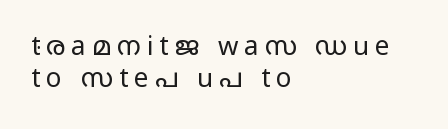
{"italic": "no", "bold": "no", "underline": "no", "align": "left", "line_spacing_ratio": 1.22, "letter_spacing": "wide", "letter_spacing_em": 0.23, "glyph_px": 26}
